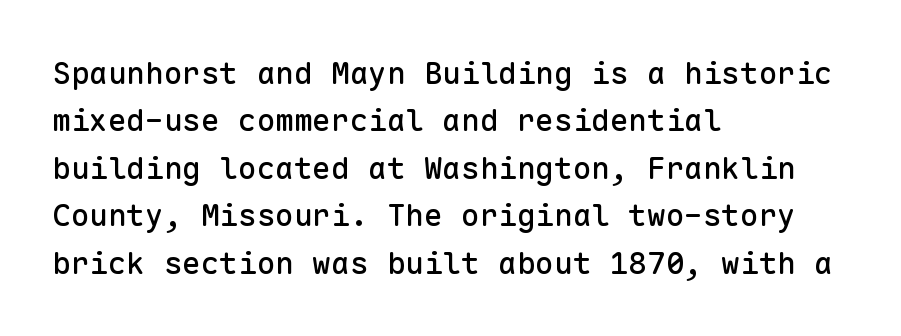
Which margin do the lines hug? The left one — the right edge is uneven. The foot of each line stays bare and open. Quick note: not italic, upright. Note: no serifs on the glyphs. The leading is moderate, giving the passage an even texture. Inter-character spacing is left at the font's built-in metrics.
